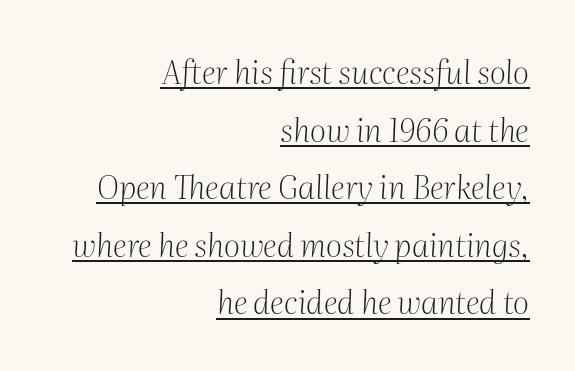
The image shows 32 px light serif type, italic (leaning right); set right-aligned, line spacing 1.8x, normal letter spacing, underlined; medium stroke contrast and a medium x-height.
